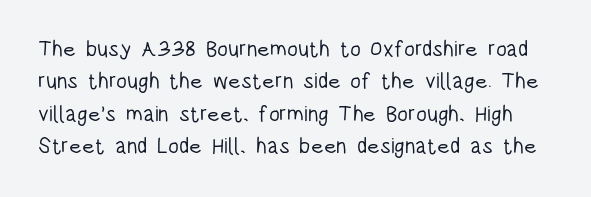
Q: Is the text bold? A: No.
Q: Is the text italic (slanted)? A: No, it is upright.
Q: Is the text underlined? A: No.
Q: Is the spacing between letters normal or unusually wide? A: Normal.
Q: Is the spacing between lines tight, normal or loose? A: Normal.
